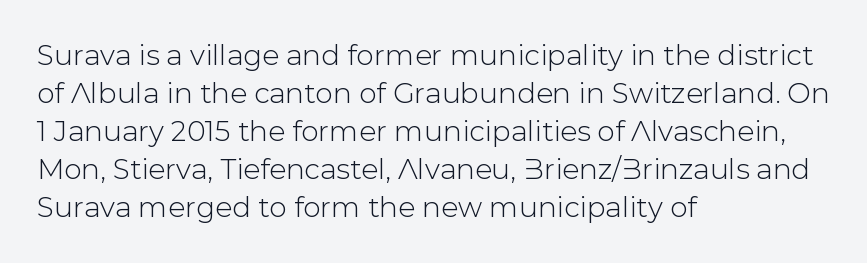
{"serif": "no", "italic": "no", "width": "normal", "stroke_contrast": "low", "x_height": "medium", "monospaced": "no", "underline": "no", "align": "left", "line_spacing": "normal", "line_spacing_ratio": 1.36, "letter_spacing": "normal", "letter_spacing_em": 0.0, "glyph_px": 28}
